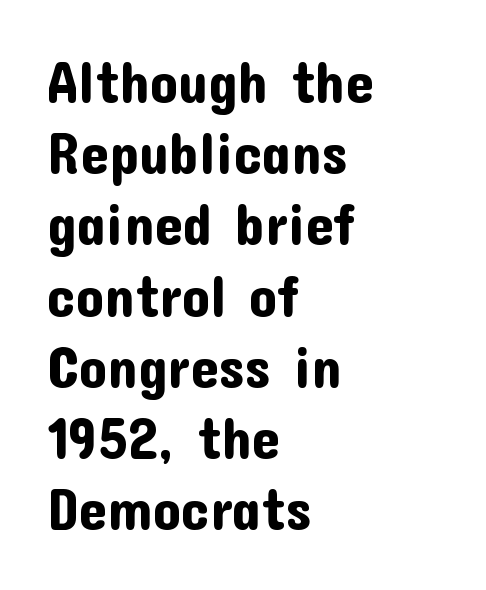
The image shows 57 px sans-serif type, upright; set left-aligned, normal line spacing (1.25x), normal letter spacing, not underlined; low stroke contrast and a medium x-height.
